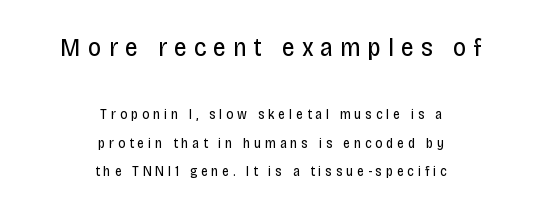
{"italic": "no", "bold": "no", "underline": "no", "align": "center", "line_spacing": "loose", "line_spacing_ratio": 2.05, "letter_spacing": "wide", "letter_spacing_em": 0.27, "larger_block": "first", "size_ratio": 1.86, "glyph_px": 26}
